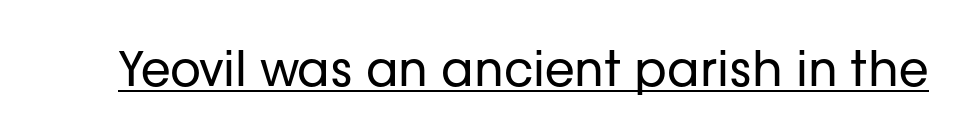
{"serif": "no", "italic": "no", "bold": "no", "weight": "regular", "width": "normal", "stroke_contrast": "low", "x_height": "medium", "monospaced": "no", "underline": "yes", "letter_spacing": "normal", "letter_spacing_em": 0.0, "glyph_px": 48}
